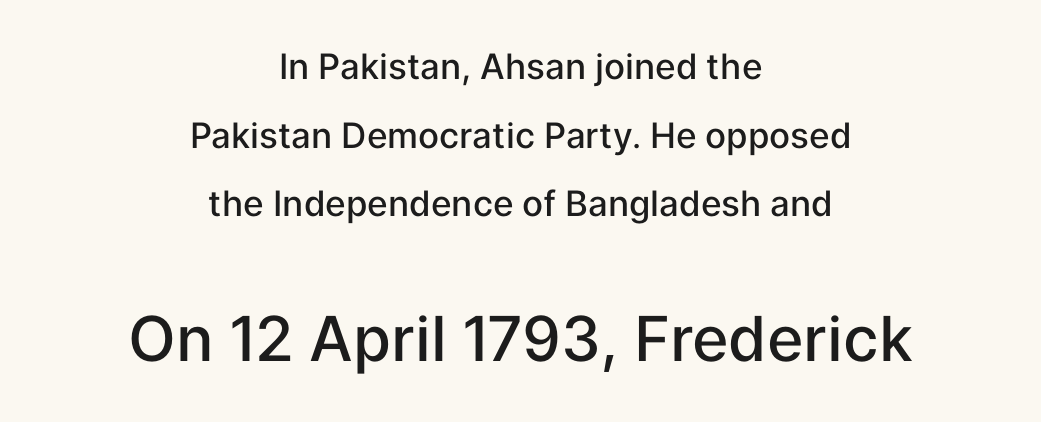
The image shows 62 px semibold sans-serif type, upright; set centered, loose line spacing (1.96x), normal letter spacing, not underlined; the second (bottom) block is 1.77x larger; low stroke contrast and a medium x-height.
